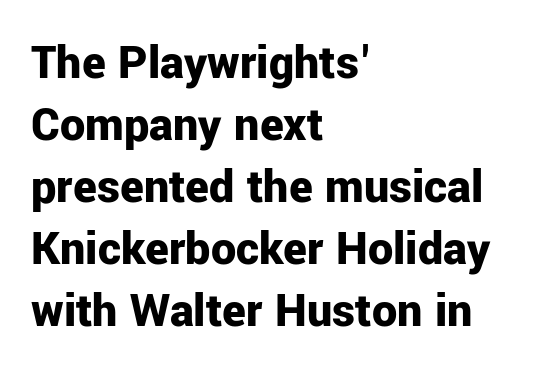
{"serif": "no", "italic": "no", "bold": "yes", "weight": "bold", "width": "normal", "stroke_contrast": "low", "x_height": "medium", "monospaced": "no", "underline": "no", "align": "left", "line_spacing_ratio": 1.24, "letter_spacing": "normal", "letter_spacing_em": 0.0, "glyph_px": 50}
